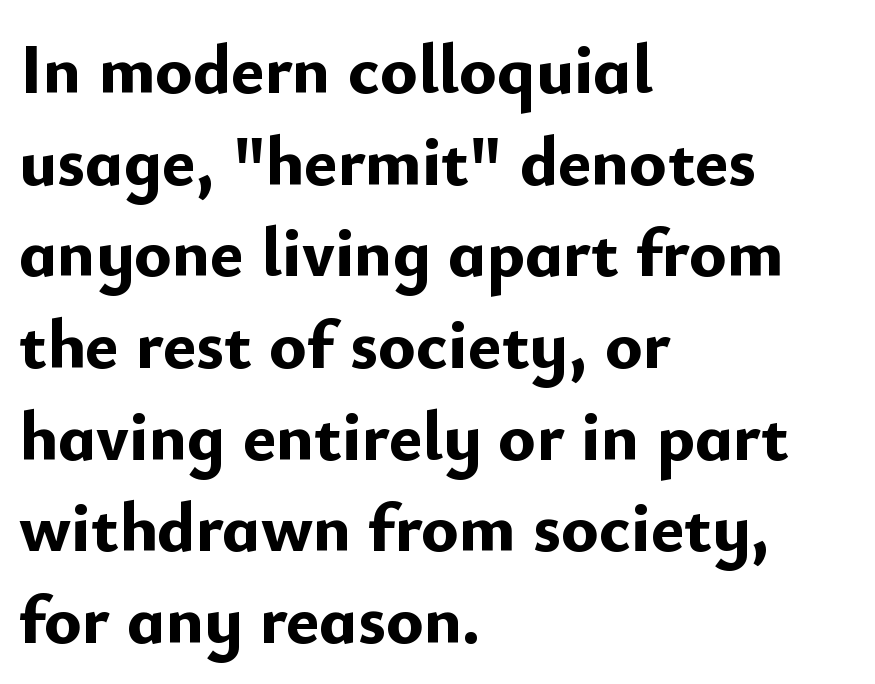
Q: Is the text bold? A: Yes.
Q: Is the text italic (slanted)? A: No, it is upright.
Q: Is the typeface a serif or a sans-serif typeface? A: Sans-serif.
Q: Is the text underlined? A: No.
Q: How is the paragraph aligned? A: Left-aligned.
Q: Is the spacing between letters normal or unusually wide? A: Normal.
Q: Is the spacing between lines tight, normal or loose? A: Normal.
Q: Width (condensed, normal, or wide)? A: Normal.
Q: Stroke contrast? A: Low.
Q: x-height? A: Small.
Q: Monospaced? A: No.
